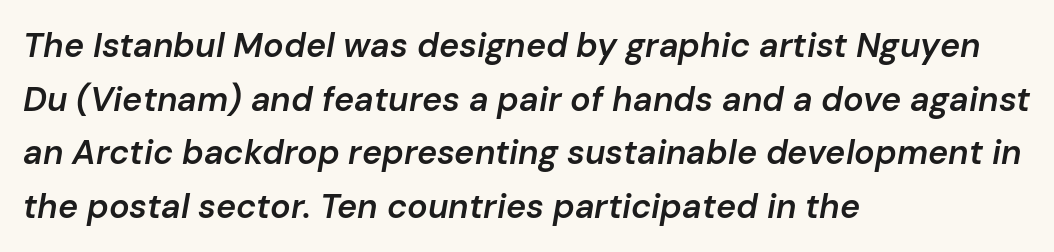
The lines sit at an ordinary, default distance from one another. The setting favours the left margin, as ordinary paragraphs usually do. The specimen reads as italic at a glance. Quick note: underline off. Caption: standard tracking, unaltered. Here the designer chose a conventional face with non-uniform glyph widths.
